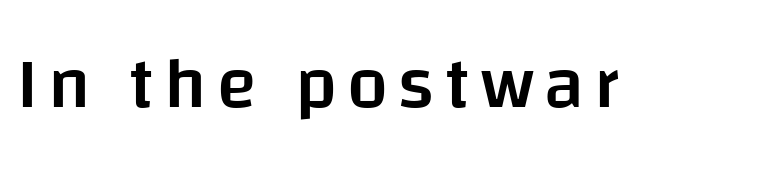
The image shows 73 px semibold sans-serif type, upright; set not underlined; low stroke contrast and a large x-height.
